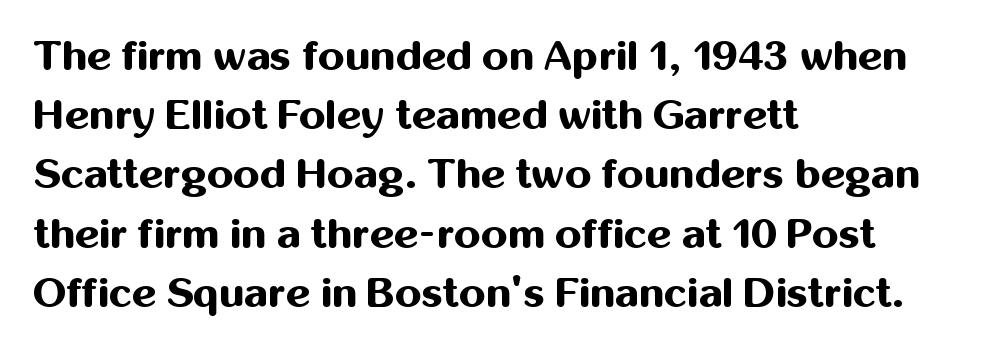
Q: Is the text bold? A: Yes.
Q: Is the text italic (slanted)? A: No, it is upright.
Q: Is the typeface a serif or a sans-serif typeface? A: Sans-serif.
Q: Is the text underlined? A: No.
Q: How is the paragraph aligned? A: Left-aligned.
Q: Is the spacing between letters normal or unusually wide? A: Normal.
Q: Is the spacing between lines tight, normal or loose? A: Normal.
Q: Width (condensed, normal, or wide)? A: Normal.
Q: Stroke contrast? A: Medium.
Q: x-height? A: Medium.
Q: Monospaced? A: No.
